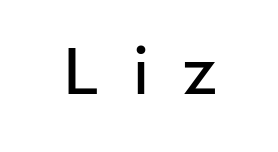
The image shows 69 px regular-weight sans-serif type, upright; set unusually wide letter spacing (+0.49 em), not underlined; low stroke contrast and a medium x-height.
